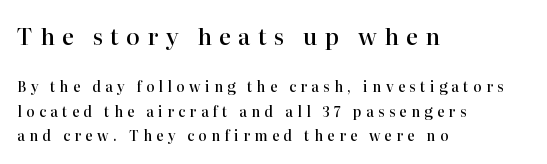
{"italic": "no", "bold": "semi", "underline": "no", "align": "left", "line_spacing_ratio": 1.74, "letter_spacing": "wide", "letter_spacing_em": 0.31, "larger_block": "first", "size_ratio": 1.64, "glyph_px": 23}
